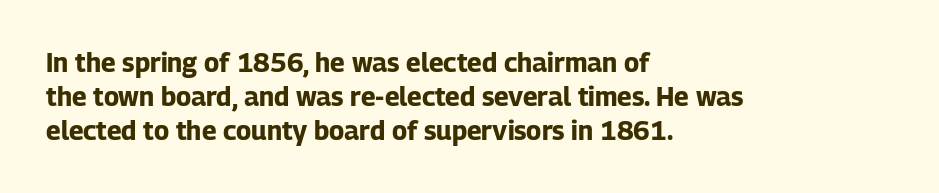
Typeset ragged right — the left edge is the straight one. Words float on clear page, feet unadorned. Vertically, the passage feels balanced, rows spaced as you'd expect. This sample uses plain, unmodified letter spacing. Summary of weight: heavy, a full bold. Characters remain perfectly vertical along every line.
